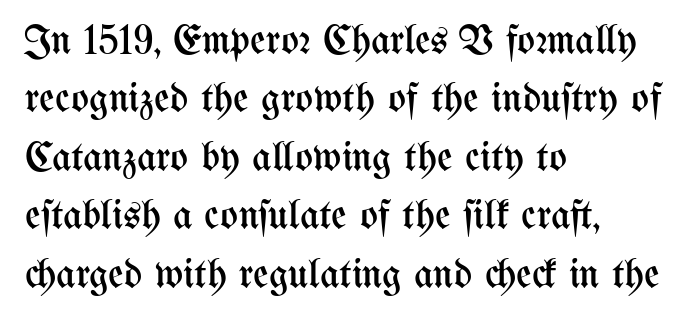
Is this a heavy cut? Hardly; it is regular or lighter. Note the varied advance widths — an 'i' is clearly narrower than an 'm'. This is roman type, the default non-slanted kind. The passage shown stacks its lines at a standard gap. The space beneath each line is pristine and unruled.
